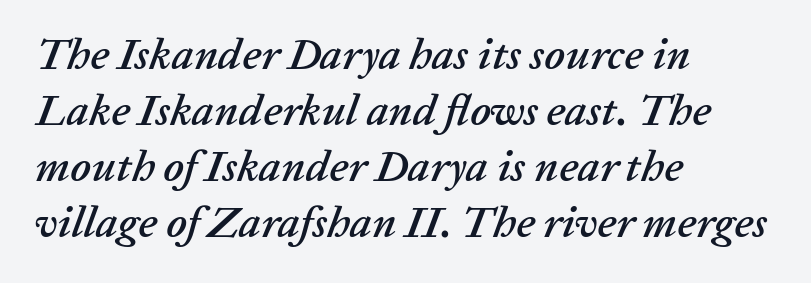
The letters advance in unequal steps, a hallmark of proportional type. The rows are spaced the way most documents space them. Reading down the block, your eye returns to a fixed left position each line. Compared with typical body copy, the letter spacing here is the same. Check the space under the baseline: it is left empty. These lines were composed using italics.
